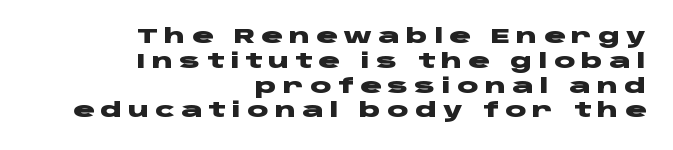
It's the straight-up-and-down kind of type. Bold? Absolutely — the strokes are thick and heavy. This sample is right-justified, so line beginnings fall wherever the words allow. Here the glyphs are tracked loosely, breaking word shapes into spaced letters.
